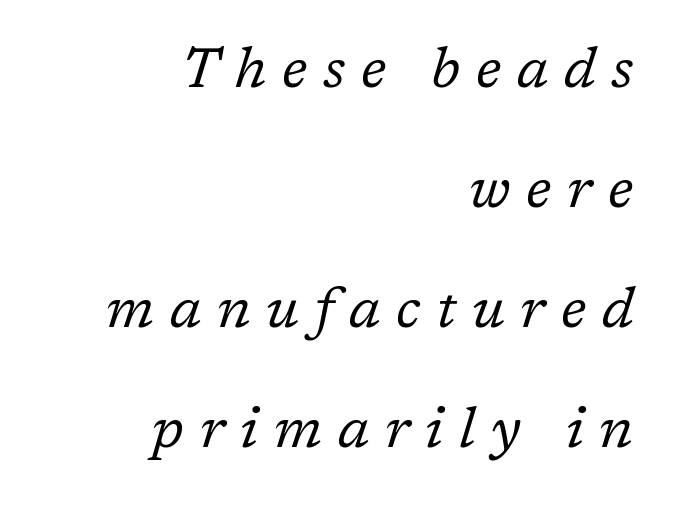
Q: Is the text bold? A: No.
Q: Is the text italic (slanted)? A: Yes, it leans right by about 17 degrees.
Q: Is the typeface a serif or a sans-serif typeface? A: Serif.
Q: Is the text underlined? A: No.
Q: How is the paragraph aligned? A: Right-aligned.
Q: Is the spacing between letters normal or unusually wide? A: Unusually wide.
Q: Is the spacing between lines tight, normal or loose? A: Loose.
Q: Width (condensed, normal, or wide)? A: Normal.
Q: Stroke contrast? A: Low.
Q: x-height? A: Medium.
Q: Monospaced? A: No.
